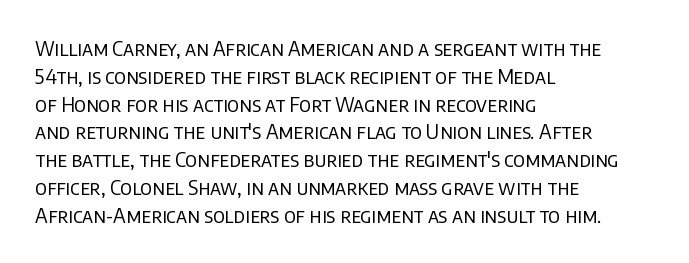
{"italic": "no", "bold": "no", "underline": "no", "align": "left", "line_spacing": "normal", "line_spacing_ratio": 1.39, "letter_spacing": "normal", "letter_spacing_em": 0.0, "glyph_px": 20}
